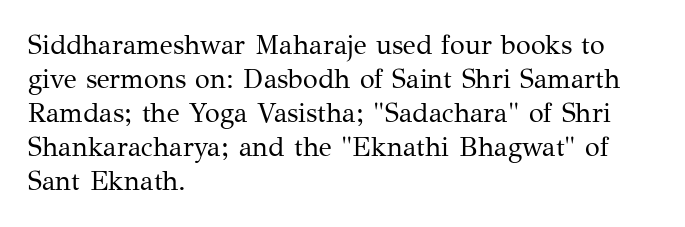
Q: Is the text bold? A: No.
Q: Is the text italic (slanted)? A: No, it is upright.
Q: Is the text underlined? A: No.
Q: How is the paragraph aligned? A: Left-aligned.
Q: Is the spacing between letters normal or unusually wide? A: Normal.
Q: Is the spacing between lines tight, normal or loose? A: Normal.
